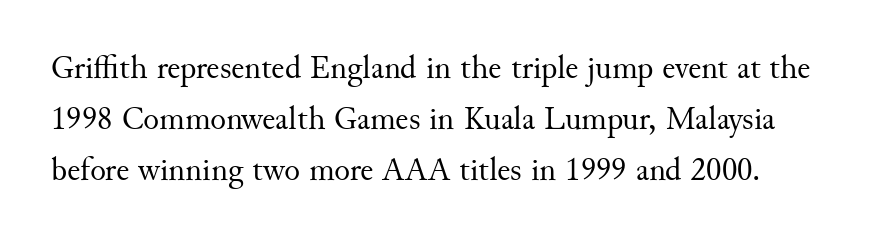
The image shows 33 px regular-weight serif type, upright; set left-aligned, normal line spacing (1.54x), normal letter spacing, not underlined; medium stroke contrast and a small x-height.
